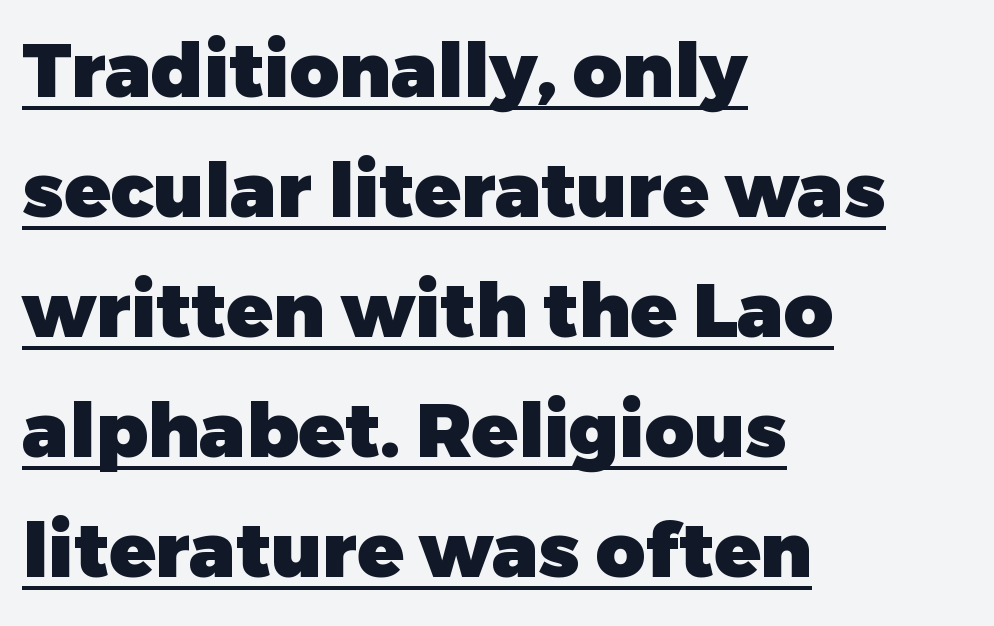
{"serif": "no", "italic": "no", "bold": "yes", "weight": "heavy", "width": "normal", "stroke_contrast": "low", "x_height": "medium", "monospaced": "no", "underline": "yes", "align": "left", "line_spacing": "normal", "line_spacing_ratio": 1.58, "letter_spacing": "normal", "letter_spacing_em": 0.0, "glyph_px": 76}
